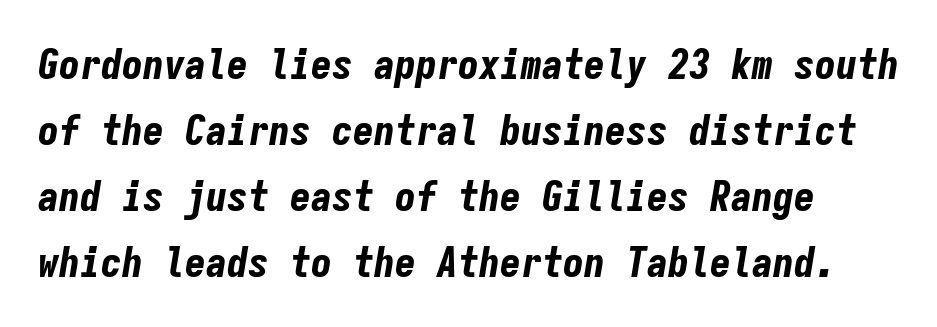
The letters sit at their default tracking, neither squeezed nor spread. Is the type bold? Yes — the strokes are clearly thick and heavy. The letters are slanted; this is an italic face. Evenly set lines give the paragraph a standard silhouette.
